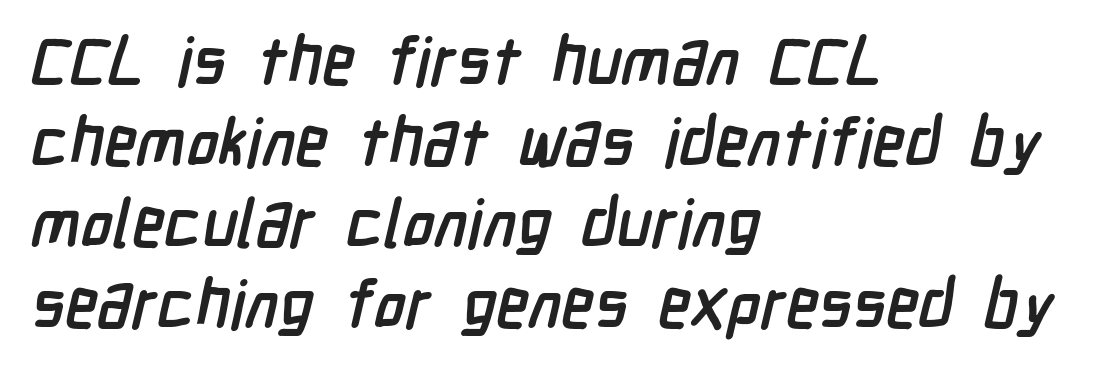
Q: Is the text bold? A: Yes.
Q: Is the typeface a serif or a sans-serif typeface? A: Sans-serif.
Q: Is the text underlined? A: No.
Q: How is the paragraph aligned? A: Left-aligned.
Q: Is the spacing between letters normal or unusually wide? A: Normal.
Q: Width (condensed, normal, or wide)? A: Condensed.
Q: Stroke contrast? A: Low.
Q: x-height? A: Medium.
Q: Monospaced? A: No.
